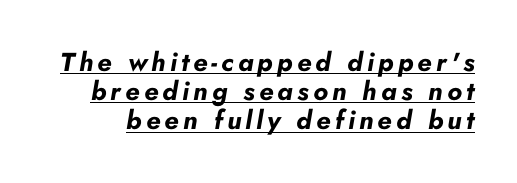
Every letter is thick-stroked: bold, no question. Quick note: italic. Rows of type sit shoulder to shoulder in the vertical direction. Compared with undecorated copy, this sample adds a rule below the words.
